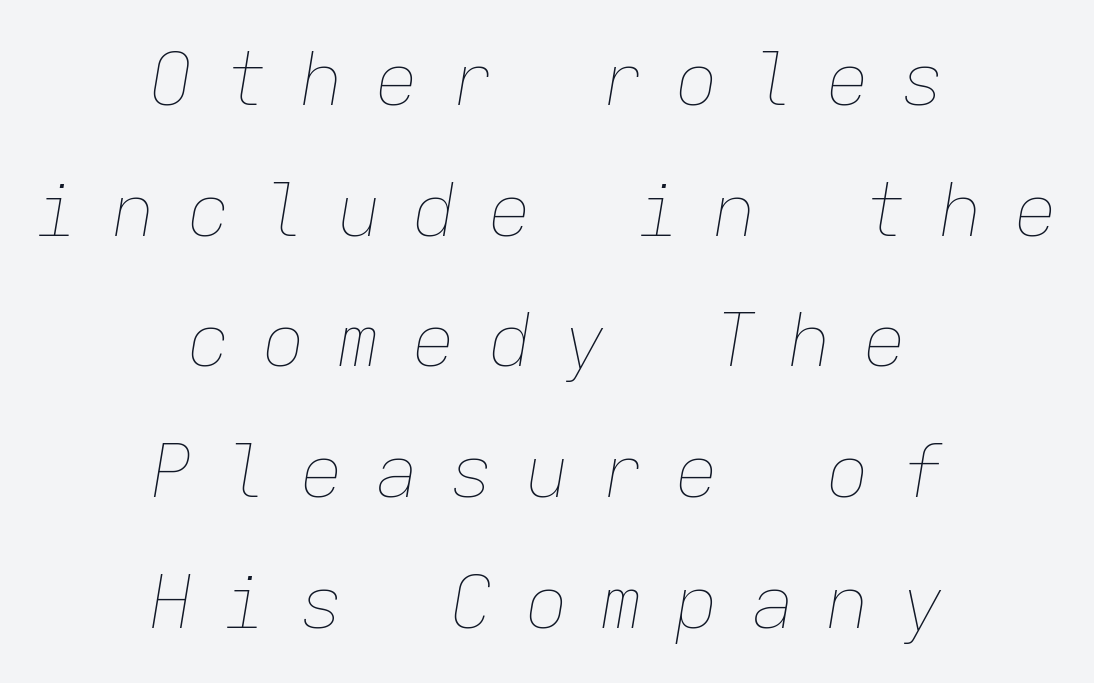
The image shows 73 px thin type, italic (leaning right), monospaced; set centered, line spacing 1.79x, unusually wide letter spacing (+0.43 em), not underlined; low stroke contrast and a medium x-height.
